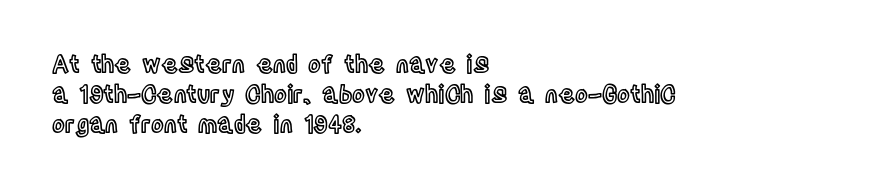
Q: Is the text italic (slanted)? A: No, it is upright.
Q: Is the text underlined? A: No.
Q: How is the paragraph aligned? A: Left-aligned.
Q: Is the spacing between letters normal or unusually wide? A: Normal.
Q: Is the spacing between lines tight, normal or loose? A: Normal.
